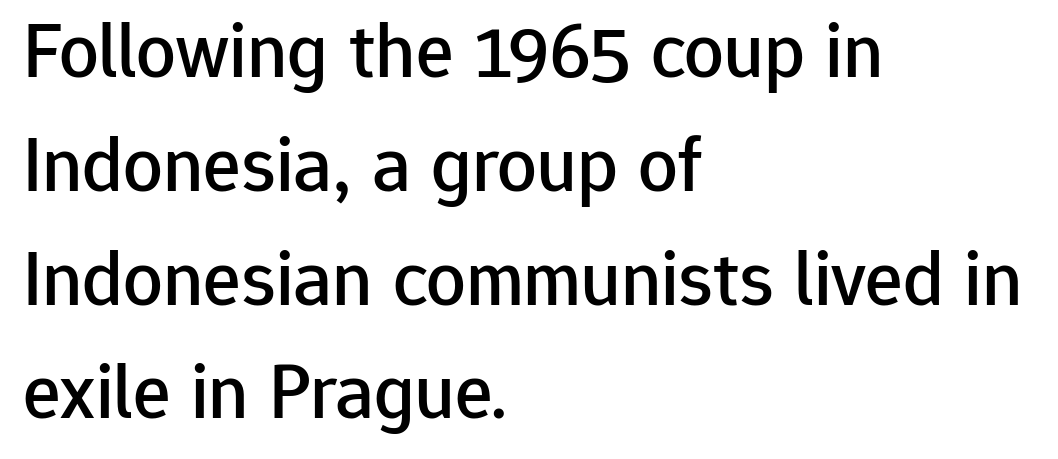
Q: Is the text italic (slanted)? A: No, it is upright.
Q: Is the typeface a serif or a sans-serif typeface? A: Sans-serif.
Q: Is the text underlined? A: No.
Q: How is the paragraph aligned? A: Left-aligned.
Q: Is the spacing between letters normal or unusually wide? A: Normal.
Q: Is the spacing between lines tight, normal or loose? A: Normal.
Q: Width (condensed, normal, or wide)? A: Normal.
Q: Stroke contrast? A: Low.
Q: x-height? A: Medium.
Q: Monospaced? A: No.
